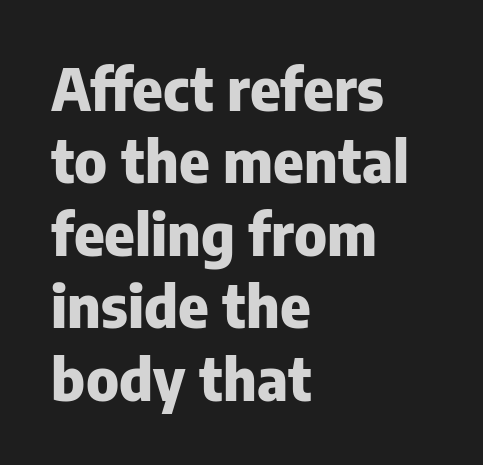
The lettering stays uniformly vertical, giving the passage a roman look. This sample has the flowing, uneven cadence of proportional lettering. This sample keeps an unexceptional amount of space between lines. This sample is left-justified, so line endings fall wherever the words run out. There is no visible air inserted between adjacent glyphs. This rendering features lettering with no underline.
